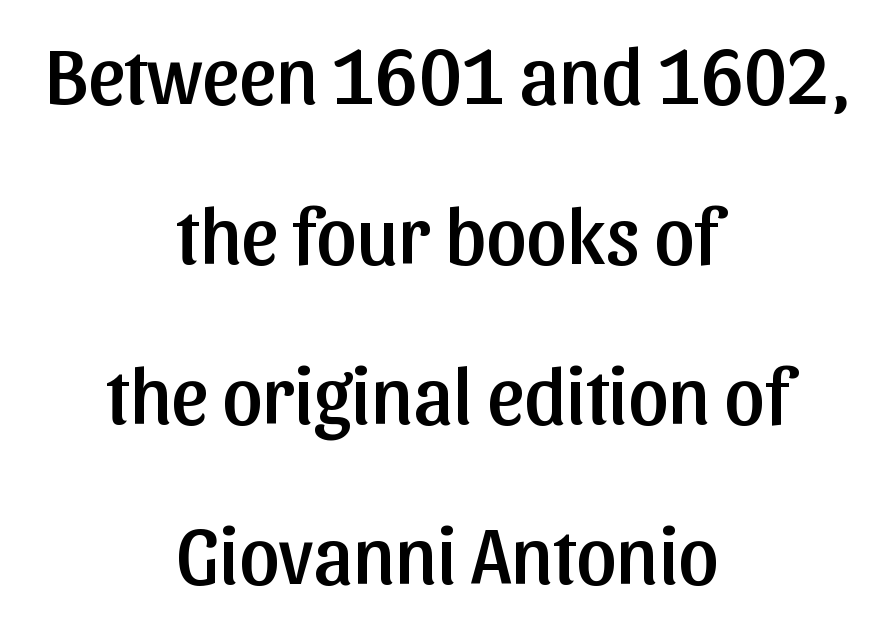
The specimen reads as upright at a glance. No extra tracking has been applied to these lines. Descender tails drop into unmarked territory. This sample is center-justified, so both line endings float freely. These lines stand farther apart than default settings would place them. Varying glyph widths throughout — classic text-font behaviour.
